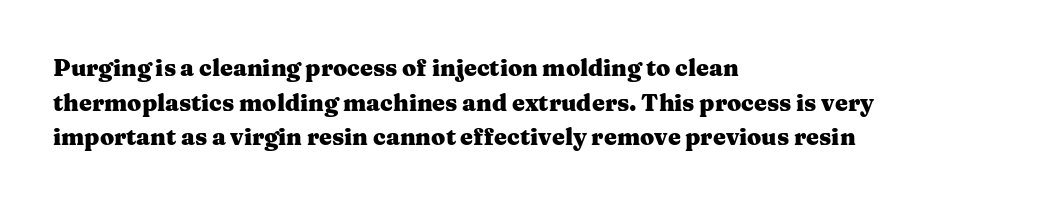
The image shows 23 px bold type, upright; set left-aligned, normal line spacing (1.51x), normal letter spacing, not underlined.
